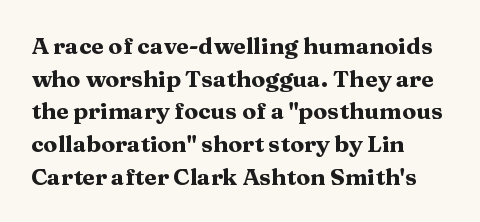
{"italic": "no", "bold": "yes", "underline": "no", "align": "left", "line_spacing": "normal", "line_spacing_ratio": 1.42, "letter_spacing": "normal", "letter_spacing_em": 0.0, "glyph_px": 23}
